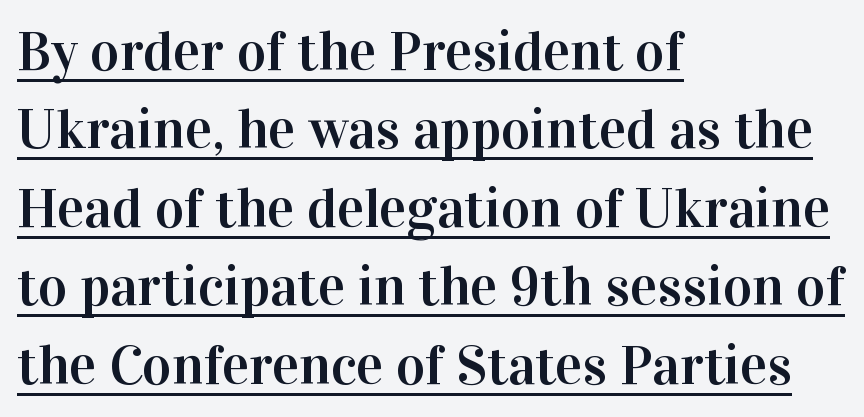
Observe the ordinary spacing: letters are neighbours, not strangers. Is this a sans? No — the strokes have serifs. In CSS terms this would be text-align: left. A typesetter would mark this as roman, not italic. The lines sit at an ordinary, default distance from one another.
